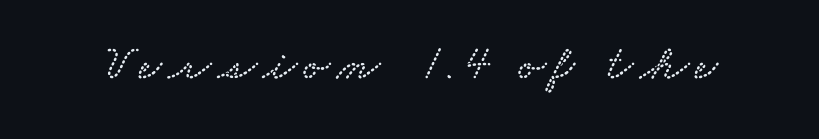
This sample uses a serif face. Quick note: underline off. The passage shown is typed in a proportional face where columns would drift.
